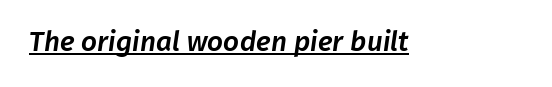
The image shows 28 px sans-serif type; set normal letter spacing, underlined; low stroke contrast and a medium x-height.
